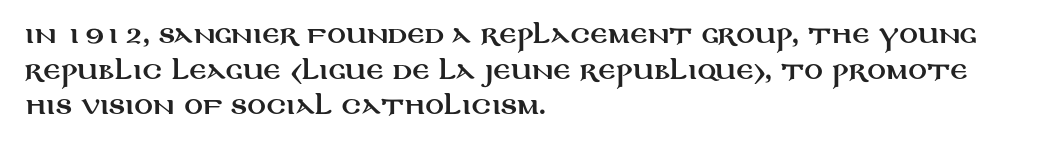
Every row of glyphs begins at an identical x-position on the left. The passage shown has conventional tracking throughout. A typesetter would mark this as roman, not italic. Letters rest on an invisible, unmarked baseline. In terms of leading, this rendering sits right in the middle.
